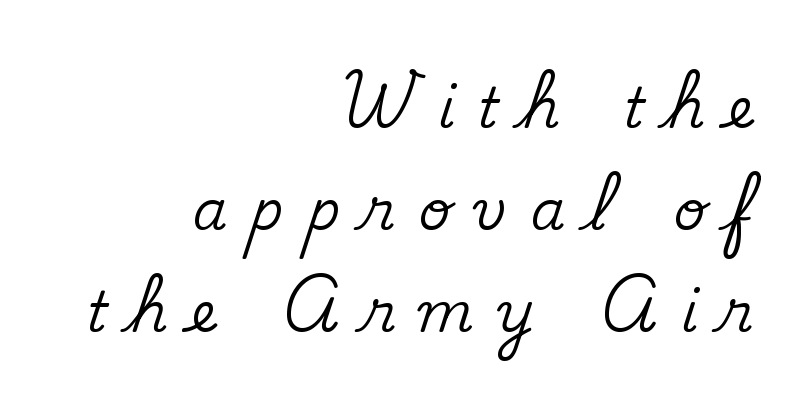
The image shows 56 px text type; set right-aligned, line spacing 1.82x, unusually wide letter spacing (+0.41 em), not underlined; medium stroke contrast and a small x-height.
